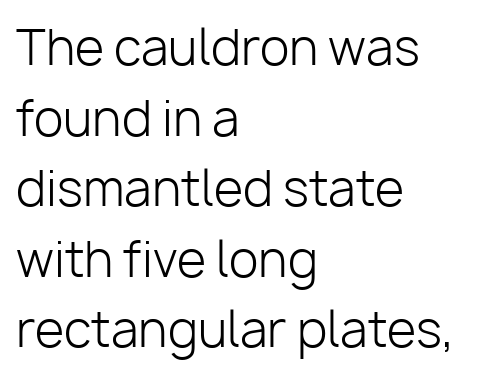
{"serif": "no", "italic": "no", "bold": "no", "weight": "light", "width": "normal", "stroke_contrast": "low", "x_height": "medium", "monospaced": "no", "underline": "no", "align": "left", "line_spacing": "normal", "line_spacing_ratio": 1.47, "letter_spacing": "normal", "letter_spacing_em": 0.0, "glyph_px": 48}
